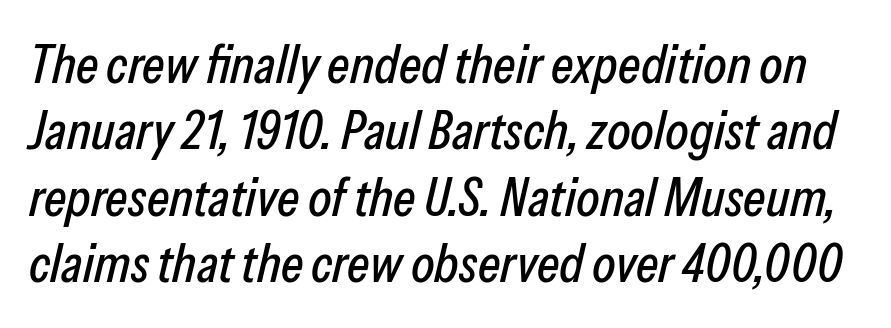
{"italic": "yes", "lean": "right", "slant_degrees": 13, "width": "condensed", "stroke_contrast": "low", "x_height": "medium", "monospaced": "no", "underline": "no", "line_spacing_ratio": 1.23, "letter_spacing": "normal", "letter_spacing_em": 0.0, "glyph_px": 54}
